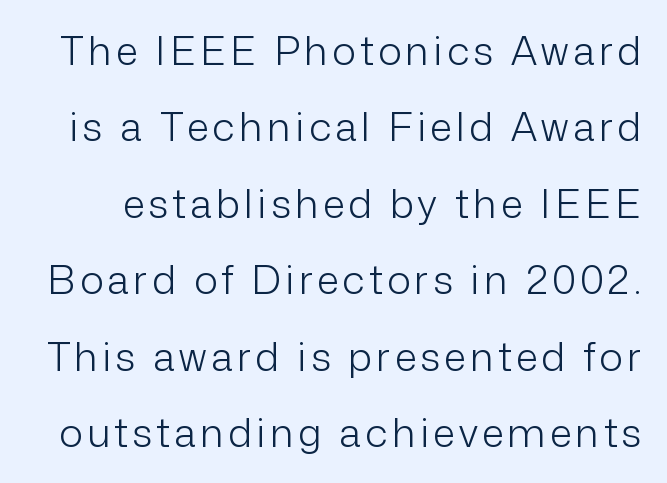
Are there feet on the stems? There aren't — it's a sans. Heaviness? Minimal to ordinary, like unemphasized prose. The words here are not underlined. The lines are spread far apart with generous leading.
